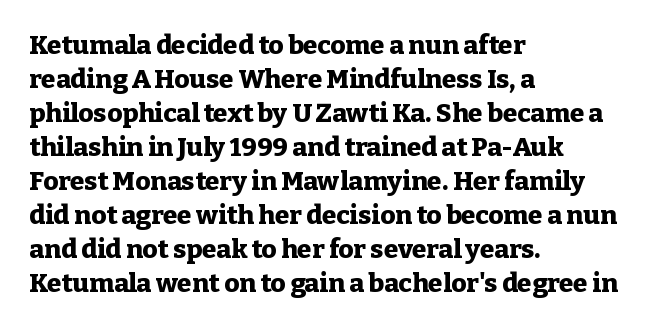
Q: Is the text bold? A: Yes.
Q: Is the text italic (slanted)? A: No, it is upright.
Q: Is the text underlined? A: No.
Q: How is the paragraph aligned? A: Left-aligned.
Q: Is the spacing between letters normal or unusually wide? A: Normal.
Q: Is the spacing between lines tight, normal or loose? A: Normal.
